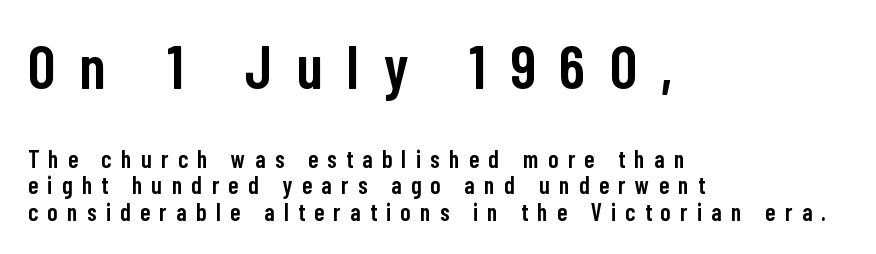
The image shows 61 px semibold, condensed sans-serif type, upright; set left-aligned, tight line spacing (1.1x), unusually wide letter spacing (+0.4 em), not underlined; the first (top) block is 2.54x larger; low stroke contrast and a medium x-height.
